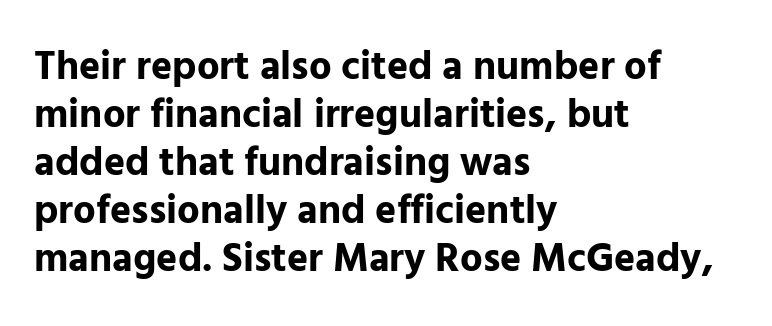
Inter-character spacing is left at the font's built-in metrics. The face used here is proportionally spaced, like ordinary book or web type. These lines were composed using upright roman letters. The lines are quadded left. The foot of each line stays bare and open.
